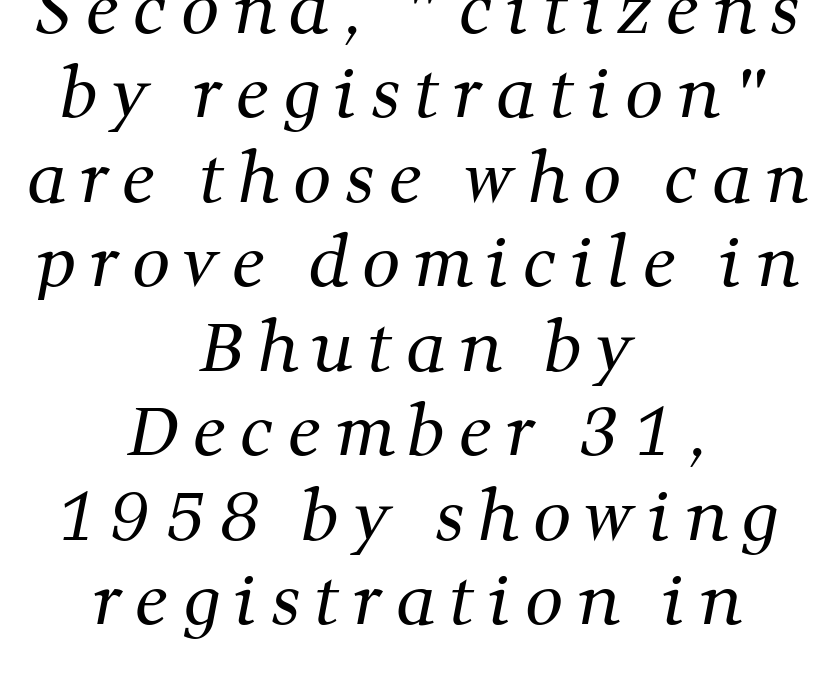
Q: Is the text bold? A: No.
Q: Is the typeface a serif or a sans-serif typeface? A: Serif.
Q: Is the text underlined? A: No.
Q: How is the paragraph aligned? A: Centered.
Q: Is the spacing between letters normal or unusually wide? A: Unusually wide.
Q: Is the spacing between lines tight, normal or loose? A: Normal.
Q: Width (condensed, normal, or wide)? A: Normal.
Q: Stroke contrast? A: Medium.
Q: x-height? A: Medium.
Q: Monospaced? A: No.
